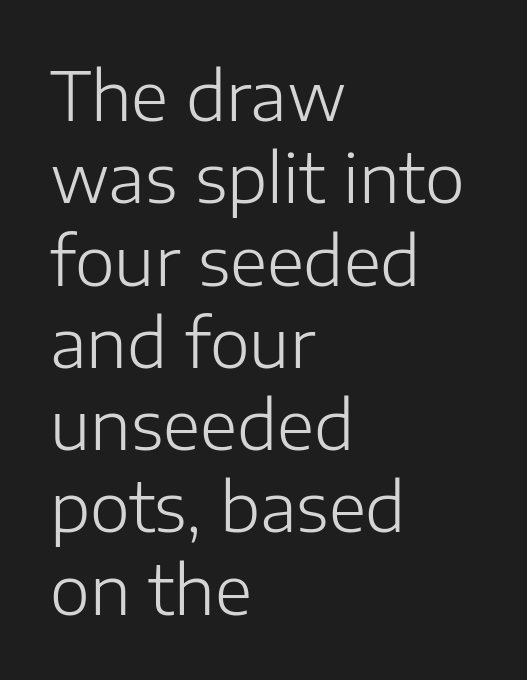
The image shows 68 px light sans-serif type, upright; set left-aligned, line spacing 1.21x, normal letter spacing, not underlined; low stroke contrast and a medium x-height.
